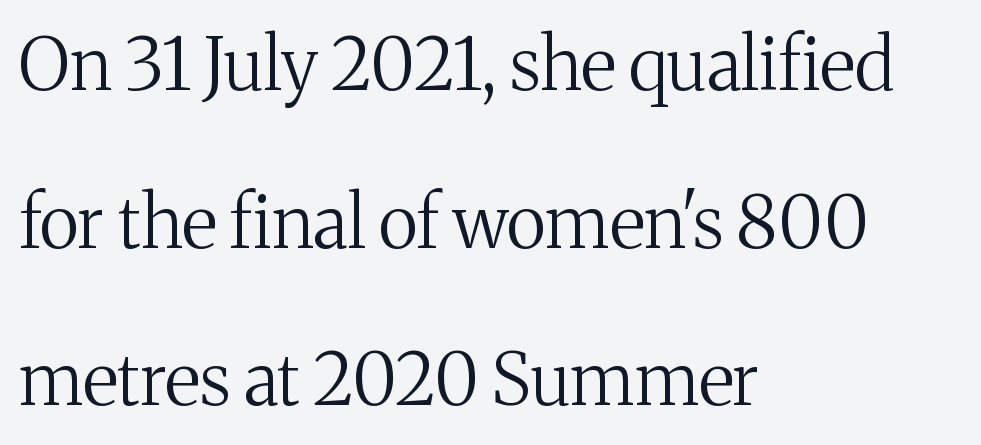
{"serif": "yes", "italic": "no", "bold": "no", "weight": "regular", "width": "normal", "stroke_contrast": "medium", "x_height": "medium", "monospaced": "no", "underline": "no", "align": "left", "line_spacing": "loose", "line_spacing_ratio": 2.19, "letter_spacing": "normal", "letter_spacing_em": 0.0, "glyph_px": 72}
